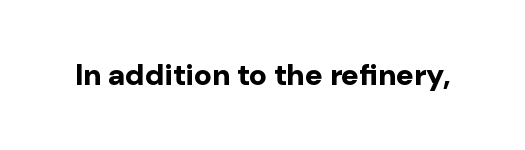
Q: Is the text bold? A: Yes.
Q: Is the text italic (slanted)? A: No, it is upright.
Q: Is the typeface a serif or a sans-serif typeface? A: Sans-serif.
Q: Is the text underlined? A: No.
Q: Is the spacing between letters normal or unusually wide? A: Normal.
Q: Width (condensed, normal, or wide)? A: Normal.
Q: Stroke contrast? A: Low.
Q: x-height? A: Medium.
Q: Monospaced? A: No.
